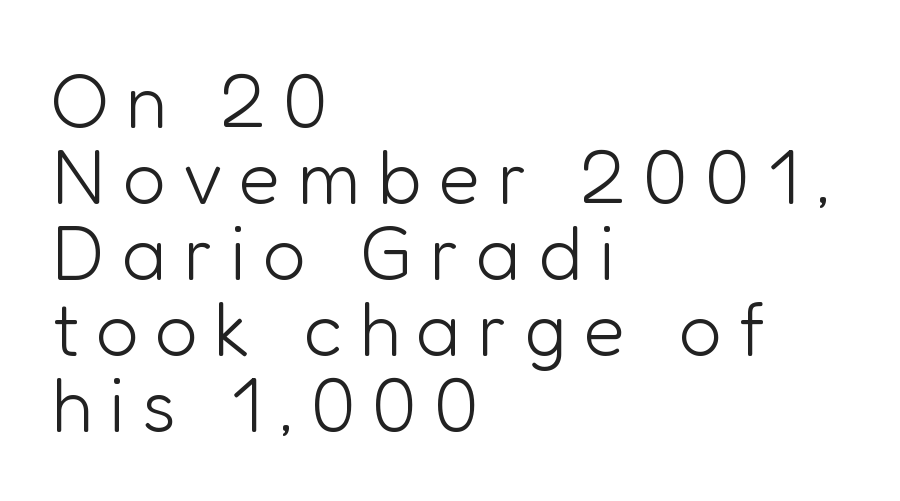
Q: Is the text bold? A: No.
Q: Is the text italic (slanted)? A: No, it is upright.
Q: Is the typeface a serif or a sans-serif typeface? A: Sans-serif.
Q: Is the text underlined? A: No.
Q: How is the paragraph aligned? A: Left-aligned.
Q: Is the spacing between letters normal or unusually wide? A: Unusually wide.
Q: Is the spacing between lines tight, normal or loose? A: Tight.
Q: Width (condensed, normal, or wide)? A: Normal.
Q: Stroke contrast? A: Low.
Q: x-height? A: Medium.
Q: Monospaced? A: No.
